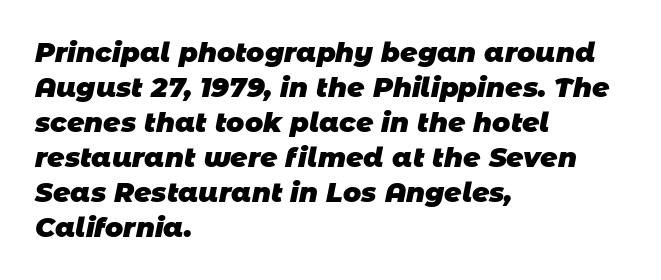
The type is set solid horizontally, with unmodified tracking. The face used here has the dense, thick strokes of a bold. The specimen omits any rule beneath the text block's lines. Compared with typical paragraphs, the rows here are spaced about the same. These lines are set flush left with a ragged right edge.
